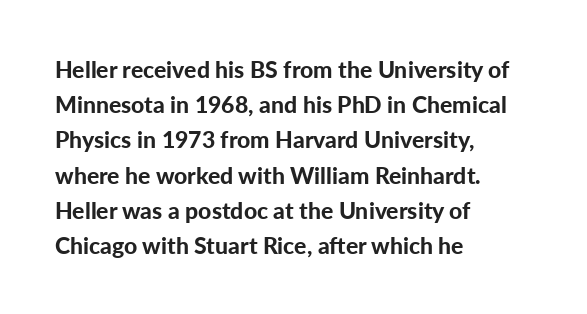
Q: Is the text bold? A: Yes.
Q: Is the text italic (slanted)? A: No, it is upright.
Q: Is the text underlined? A: No.
Q: How is the paragraph aligned? A: Left-aligned.
Q: Is the spacing between letters normal or unusually wide? A: Normal.
Q: Is the spacing between lines tight, normal or loose? A: Normal.
